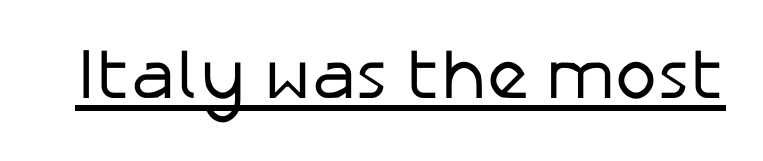
Q: Is the text bold? A: No.
Q: Is the text italic (slanted)? A: No, it is upright.
Q: Is the typeface a serif or a sans-serif typeface? A: Sans-serif.
Q: Is the text underlined? A: Yes.
Q: Is the spacing between letters normal or unusually wide? A: Normal.
Q: Width (condensed, normal, or wide)? A: Normal.
Q: Stroke contrast? A: Low.
Q: x-height? A: Medium.
Q: Monospaced? A: No.
